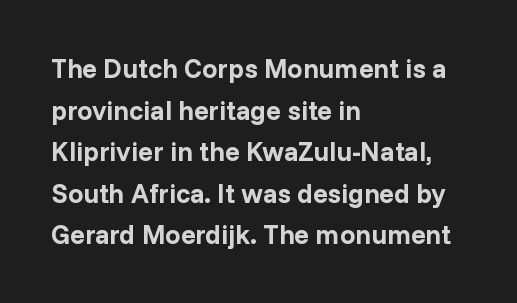
This sample keeps an unexceptional amount of space between lines. Which margin do the lines hug? The left one — the right edge is uneven. The specimen omits any rule beneath the text block's lines. Students, note that the glyphs here touch the page at normal intervals. This is heavy type, rendered in bold.
